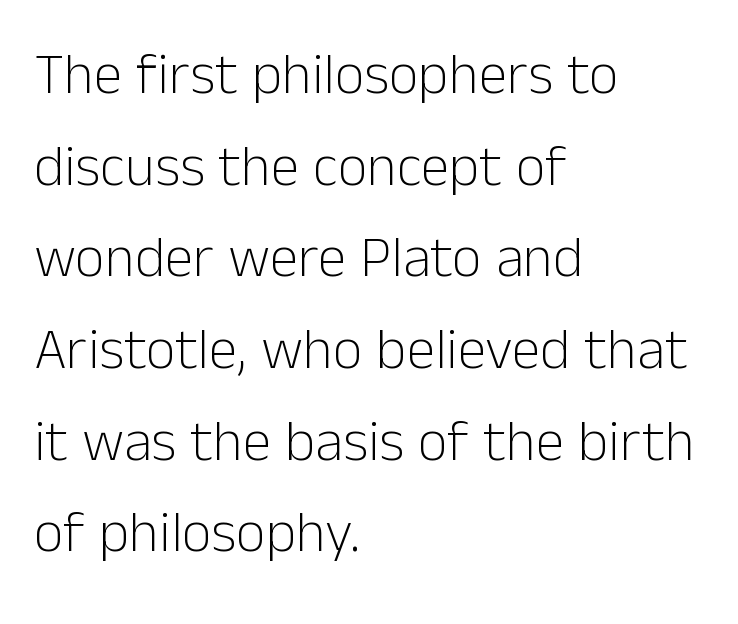
The image shows 58 px light sans-serif type, upright; set left-aligned, normal line spacing (1.58x), normal letter spacing, not underlined; low stroke contrast and a medium x-height.
